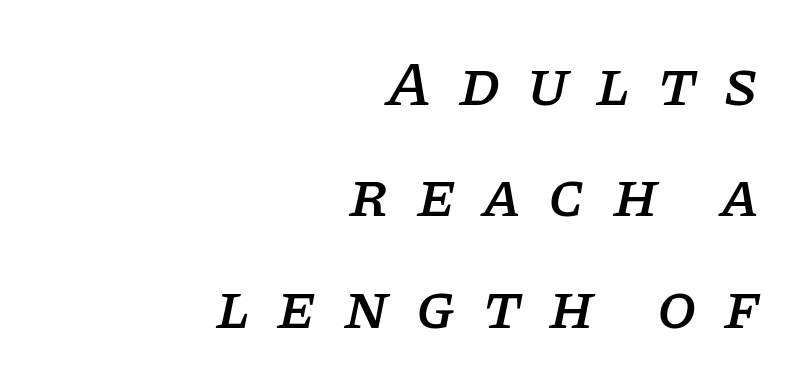
The image shows 64 px serif type, italic (leaning right); set right-aligned, line spacing 1.74x, unusually wide letter spacing (+0.42 em), not underlined; low stroke contrast and a large x-height.
